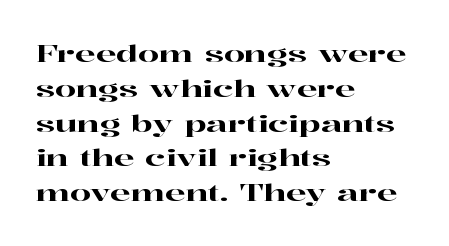
{"italic": "no", "underline": "no", "align": "left", "line_spacing": "normal", "line_spacing_ratio": 1.45, "letter_spacing": "normal", "letter_spacing_em": 0.0, "glyph_px": 24}
